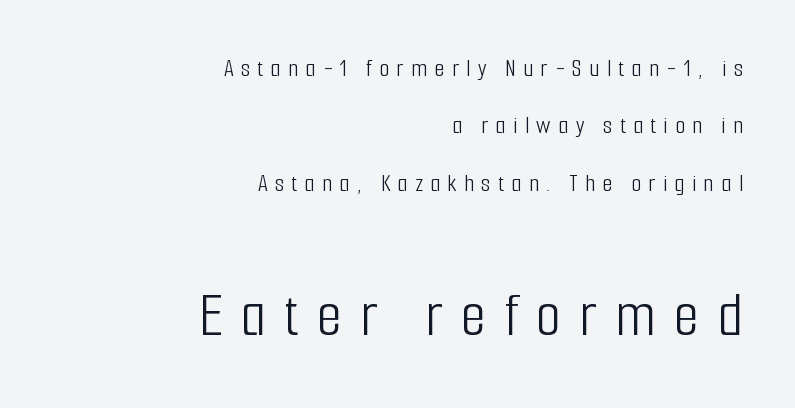
{"serif": "no", "italic": "no", "bold": "no", "weight": "light", "width": "condensed", "stroke_contrast": "low", "x_height": "medium", "monospaced": "no", "underline": "no", "align": "right", "line_spacing": "loose", "line_spacing_ratio": 2.21, "letter_spacing": "wide", "letter_spacing_em": 0.28, "larger_block": "second", "size_ratio": 2.5, "glyph_px": 65}
